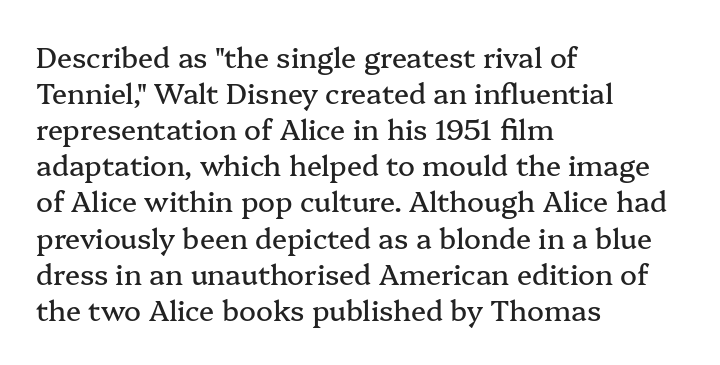
{"serif": "yes", "italic": "no", "width": "normal", "stroke_contrast": "medium", "x_height": "medium", "monospaced": "no", "underline": "no", "align": "left", "line_spacing": "normal", "line_spacing_ratio": 1.29, "letter_spacing": "normal", "letter_spacing_em": 0.0, "glyph_px": 28}
